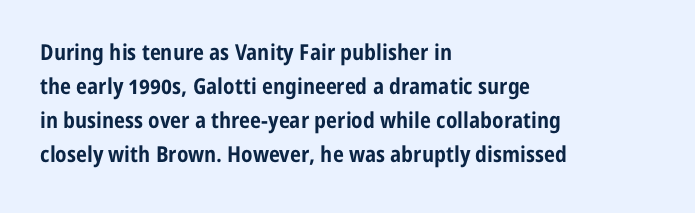
The lettering holds an erect, upright posture throughout. No word sits above an underline. Thick stems and heavy bowls — unmistakably bold. How are the letters spaced? Ordinarily, with no added tracking. Line beginnings align vertically; line endings do not.
